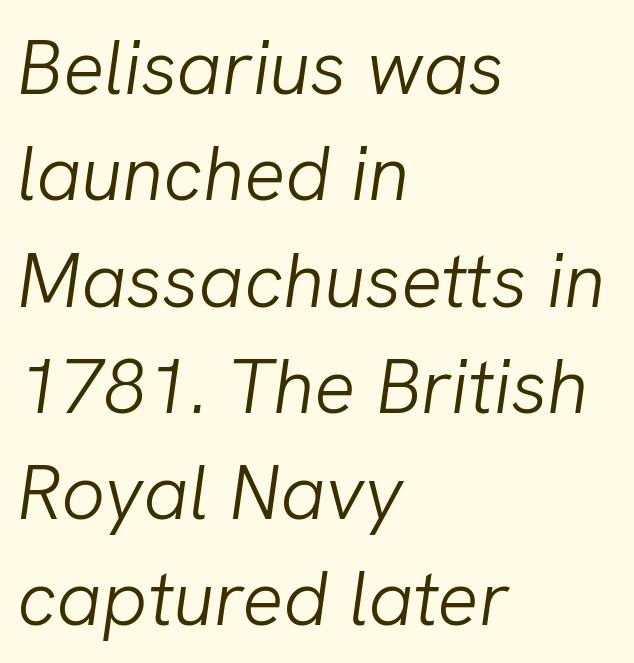
The image shows 77 px light type, italic (leaning right); set left-aligned, normal line spacing (1.38x), normal letter spacing, not underlined; low stroke contrast and a medium x-height.
